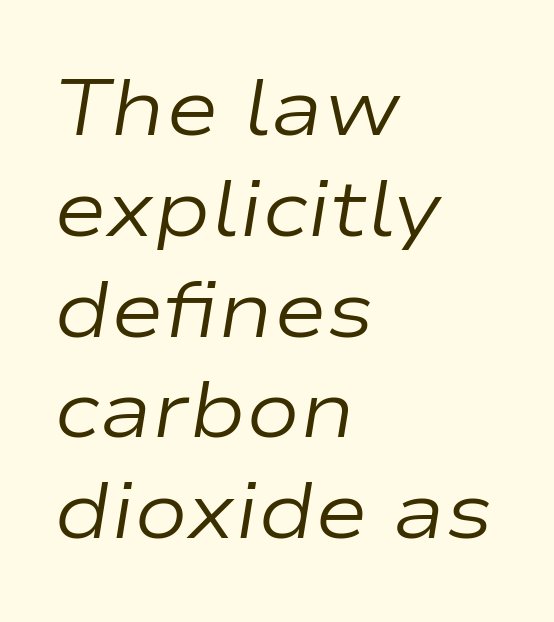
These lines keep a tight, regular rhythm from letter to letter. A classic flush-left, rag-right setting is used for this passage. Evenly set lines give the paragraph a standard silhouette. Compared with a typical body face, this is equally light or lighter still.
